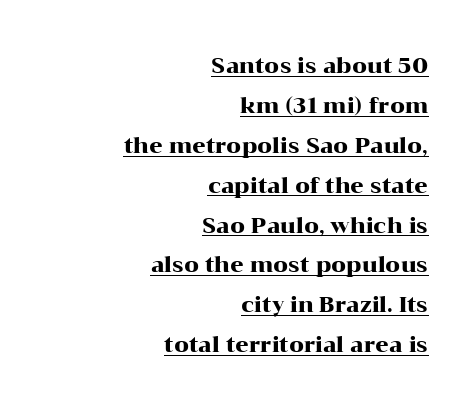
Q: Is the text italic (slanted)? A: No, it is upright.
Q: Is the text underlined? A: Yes.
Q: How is the paragraph aligned? A: Right-aligned.
Q: Is the spacing between letters normal or unusually wide? A: Normal.
Q: Is the spacing between lines tight, normal or loose? A: Loose.
